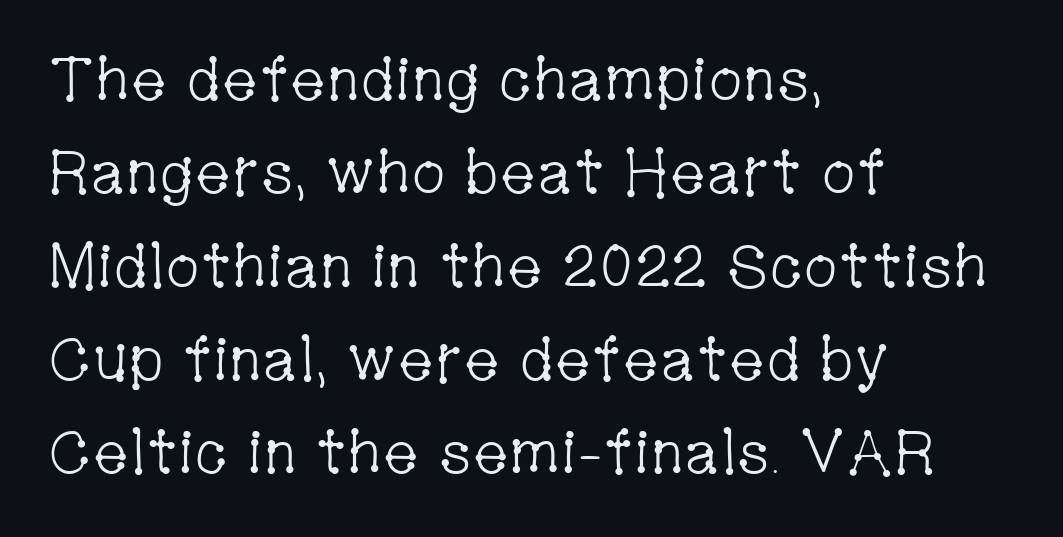
{"serif": "yes", "italic": "no", "bold": "no", "weight": "light", "width": "condensed", "stroke_contrast": "low", "x_height": "medium", "monospaced": "no", "underline": "no", "align": "left", "line_spacing": "normal", "line_spacing_ratio": 1.53, "letter_spacing": "normal", "letter_spacing_em": 0.0, "glyph_px": 61}
